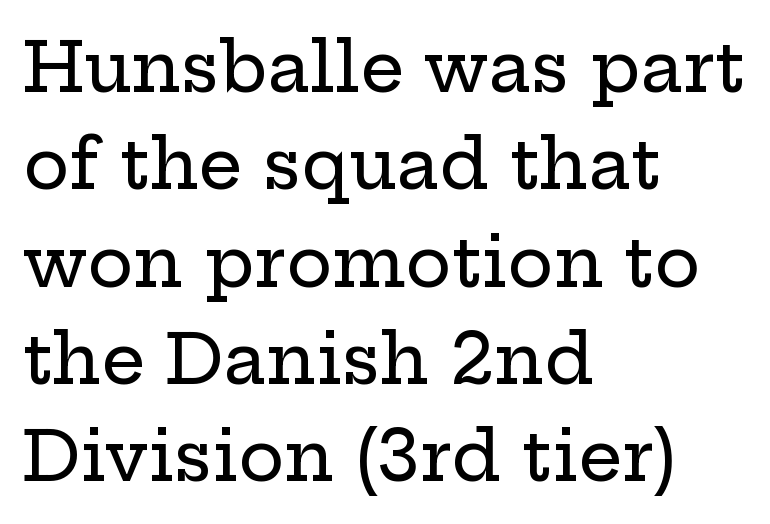
The image shows 69 px wide serif type, upright; set left-aligned, normal line spacing (1.41x), normal letter spacing, not underlined; low stroke contrast and a medium x-height.
